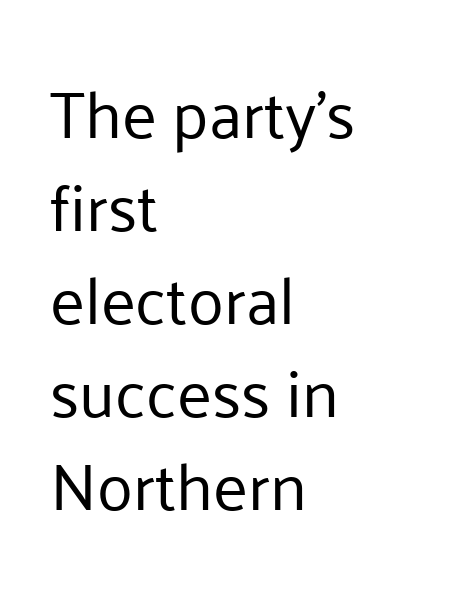
The image shows 66 px regular-weight sans-serif type, upright; set left-aligned, normal line spacing (1.41x), normal letter spacing, not underlined; low stroke contrast and a medium x-height.
